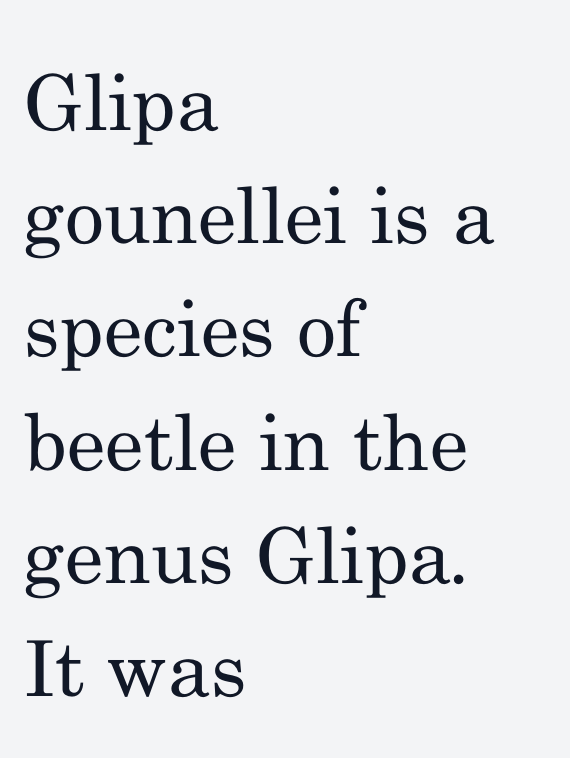
{"serif": "yes", "italic": "no", "bold": "no", "weight": "regular", "width": "normal", "stroke_contrast": "medium", "x_height": "small", "monospaced": "no", "underline": "no", "align": "left", "line_spacing": "normal", "line_spacing_ratio": 1.47, "letter_spacing": "normal", "letter_spacing_em": 0.0, "glyph_px": 77}
